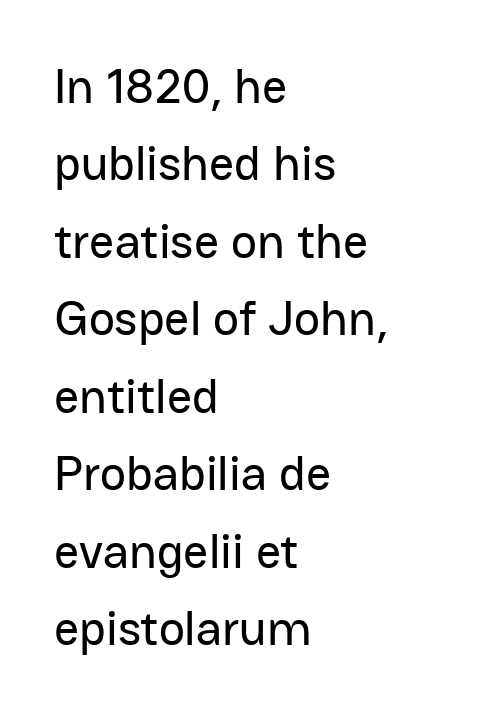
Q: Is the text italic (slanted)? A: No, it is upright.
Q: Is the typeface a serif or a sans-serif typeface? A: Sans-serif.
Q: Is the text underlined? A: No.
Q: How is the paragraph aligned? A: Left-aligned.
Q: Is the spacing between letters normal or unusually wide? A: Normal.
Q: Is the spacing between lines tight, normal or loose? A: Normal.
Q: Width (condensed, normal, or wide)? A: Normal.
Q: Stroke contrast? A: Low.
Q: x-height? A: Medium.
Q: Monospaced? A: No.
